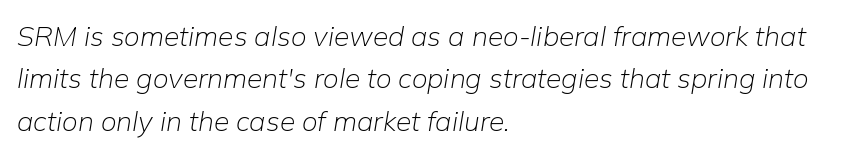
Q: Is the text bold? A: No.
Q: Is the text italic (slanted)? A: Yes, it leans right by about 9 degrees.
Q: Is the text underlined? A: No.
Q: How is the paragraph aligned? A: Left-aligned.
Q: Is the spacing between letters normal or unusually wide? A: Normal.
Q: Is the spacing between lines tight, normal or loose? A: Normal.
Q: Width (condensed, normal, or wide)? A: Normal.
Q: Stroke contrast? A: Low.
Q: x-height? A: Medium.
Q: Monospaced? A: No.
